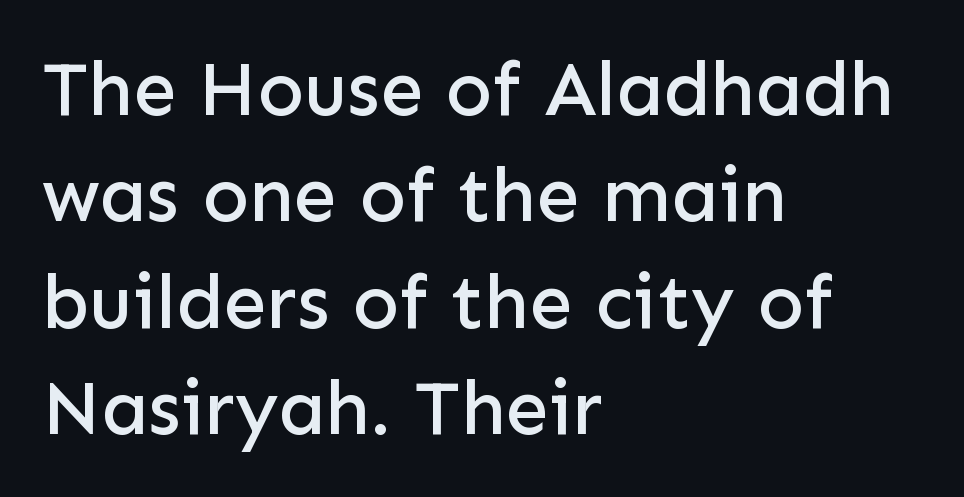
{"serif": "no", "italic": "no", "width": "normal", "stroke_contrast": "low", "x_height": "medium", "monospaced": "no", "underline": "no", "align": "left", "line_spacing": "normal", "line_spacing_ratio": 1.38, "letter_spacing": "normal", "letter_spacing_em": 0.0, "glyph_px": 77}
